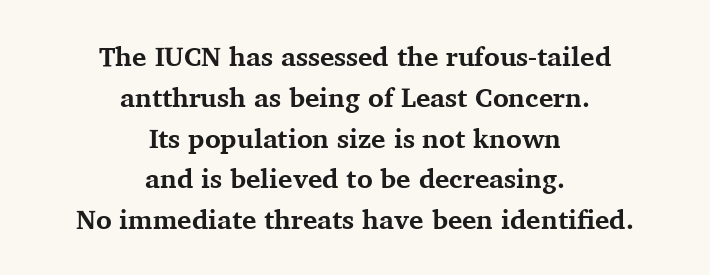
Q: Is the text bold? A: Yes.
Q: Is the text italic (slanted)? A: No, it is upright.
Q: Is the text underlined? A: No.
Q: How is the paragraph aligned? A: Centered.
Q: Is the spacing between letters normal or unusually wide? A: Normal.
Q: Is the spacing between lines tight, normal or loose? A: Normal.
